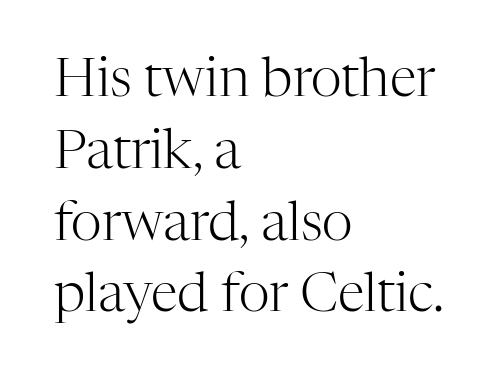
The image shows 54 px light serif type, upright; set left-aligned, normal line spacing (1.33x), normal letter spacing, not underlined; high stroke contrast and a medium x-height.
